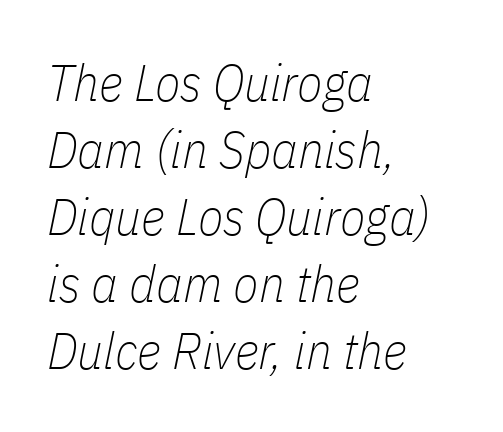
{"italic": "yes", "lean": "right", "slant_degrees": 11, "bold": "no", "weight": "thin", "width": "condensed", "stroke_contrast": "low", "x_height": "medium", "monospaced": "no", "underline": "no", "align": "left", "line_spacing": "normal", "line_spacing_ratio": 1.29, "letter_spacing": "normal", "letter_spacing_em": 0.0, "glyph_px": 52}
